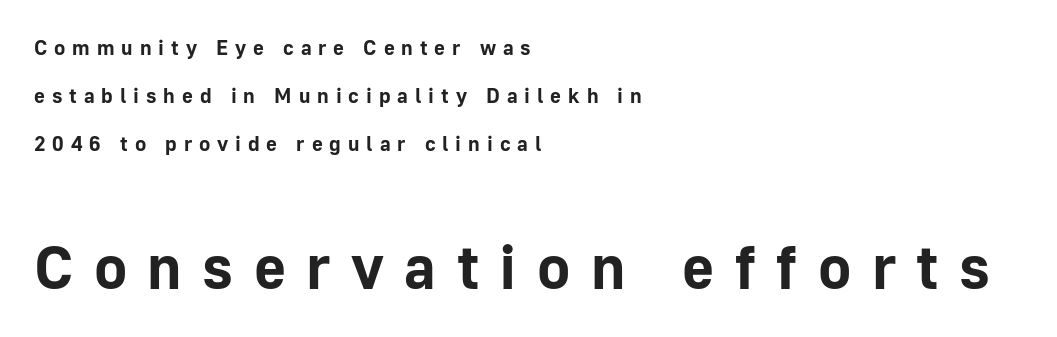
Looks like regular typesetting: each glyph gets only the width it needs. Does the copy run flush right? No — it runs flush left. Top chunk: small. Bottom chunk: large. Check where the strokes stop: nothing finishes them off — pure sans.
